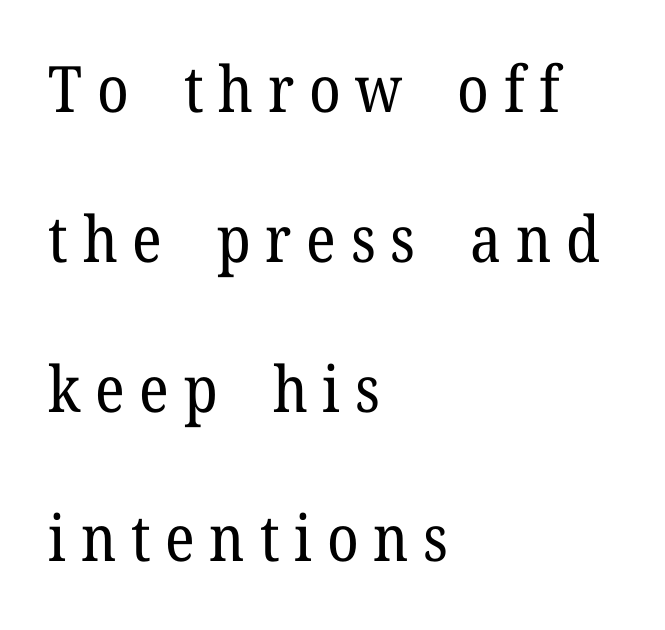
Honestly, the rows look like they've been pulled way apart. The face used here is proportionally spaced, like ordinary book or web type. These lines have a slow, spaced-out rhythm from letter to letter. The face looks like a standard text weight, possibly lighter. Is there any slant? The stems are plumb. Serifs: yes, visible at the terminals of the letterforms.
